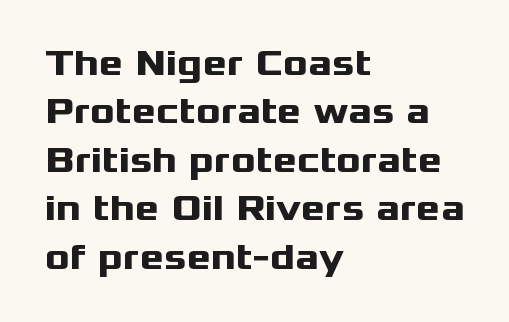
Heavy, bold letterforms. Normally led — the rows are evenly, conventionally spaced. The horizontal fit of the characters is conventional and even. A student would call this left alignment; a typographer would say flush left, rag right.
